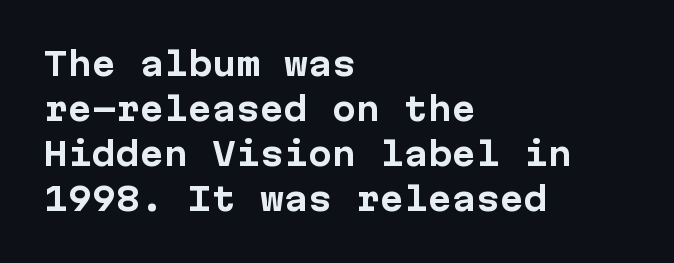
{"serif": "no", "italic": "no", "bold": "yes", "weight": "bold", "width": "normal", "stroke_contrast": "low", "x_height": "medium", "monospaced": "yes", "underline": "no", "align": "left", "line_spacing": "normal", "line_spacing_ratio": 1.41, "letter_spacing": "normal", "letter_spacing_em": 0.0, "glyph_px": 32}
